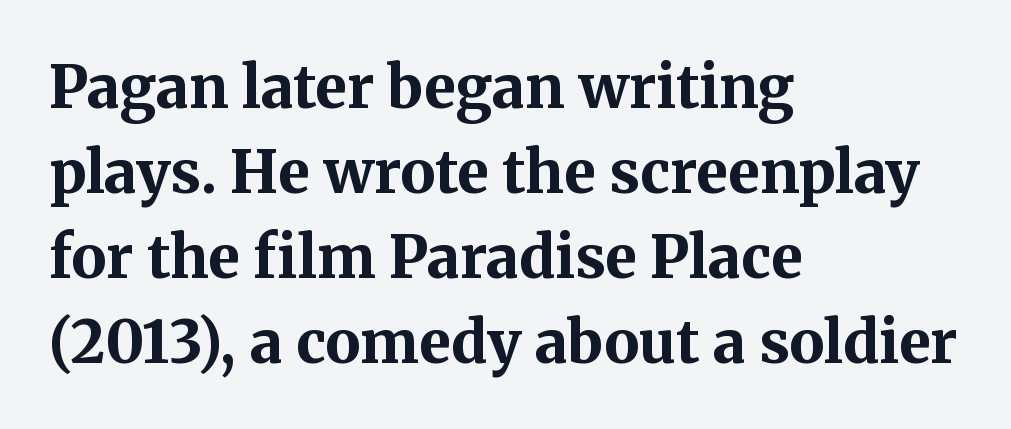
The image shows 59 px bold serif type, upright; set left-aligned, normal line spacing (1.44x), normal letter spacing, not underlined; medium stroke contrast and a medium x-height.
